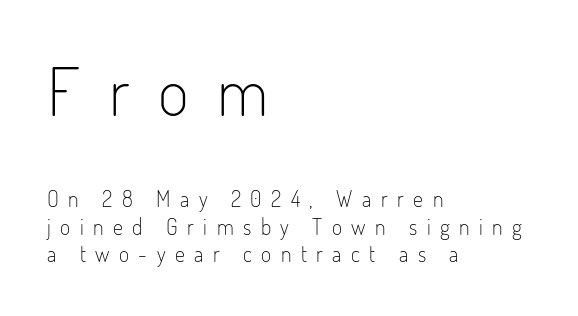
The passage shown begins with its larger block and ends with its smaller one. Weight class: somewhere from thin through regular. The lettering holds an erect, upright posture throughout. This sample uses a sans-serif face. Line spacing here is normal. Letters rest on an invisible, unmarked baseline.
